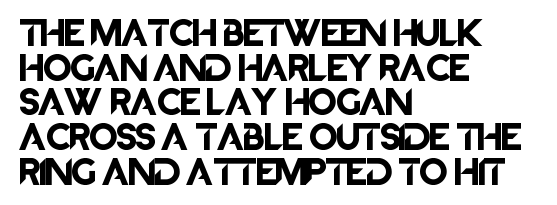
Q: Is the text italic (slanted)? A: No, it is upright.
Q: Is the typeface a serif or a sans-serif typeface? A: Sans-serif.
Q: Is the text underlined? A: No.
Q: How is the paragraph aligned? A: Left-aligned.
Q: Is the spacing between letters normal or unusually wide? A: Normal.
Q: Width (condensed, normal, or wide)? A: Normal.
Q: Stroke contrast? A: Low.
Q: x-height? A: Large.
Q: Monospaced? A: No.
